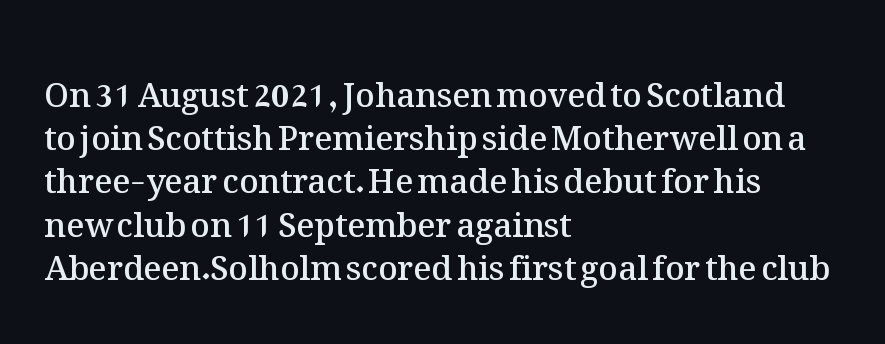
Q: Is the text bold? A: Semi-bold.
Q: Is the text italic (slanted)? A: No, it is upright.
Q: Is the text underlined? A: No.
Q: How is the paragraph aligned? A: Left-aligned.
Q: Is the spacing between letters normal or unusually wide? A: Normal.
Q: Is the spacing between lines tight, normal or loose? A: Normal.
Q: Width (condensed, normal, or wide)? A: Normal.
Q: Stroke contrast? A: Medium.
Q: x-height? A: Medium.
Q: Monospaced? A: No.
